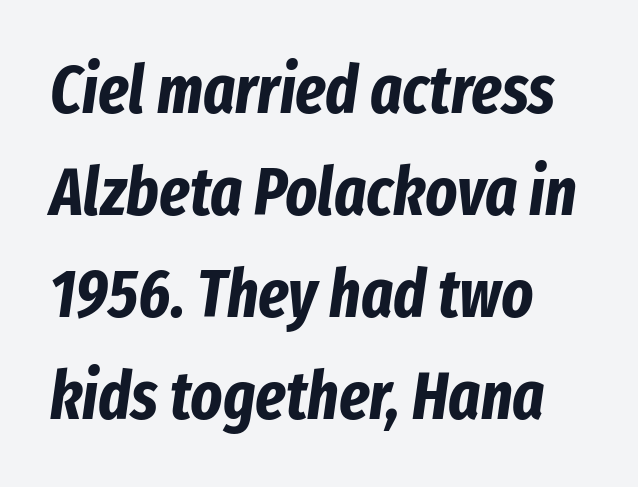
Q: Is the text bold? A: Yes.
Q: Is the text italic (slanted)? A: Yes, it leans right by about 8 degrees.
Q: Is the text underlined? A: No.
Q: How is the paragraph aligned? A: Left-aligned.
Q: Is the spacing between letters normal or unusually wide? A: Normal.
Q: Is the spacing between lines tight, normal or loose? A: Normal.
Q: Width (condensed, normal, or wide)? A: Condensed.
Q: Stroke contrast? A: Low.
Q: x-height? A: Medium.
Q: Monospaced? A: No.
